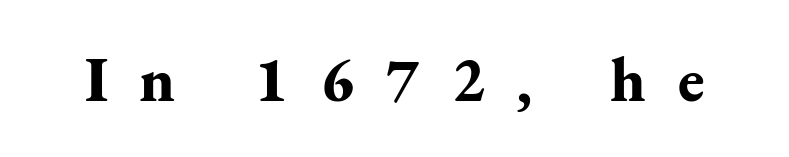
The image shows 63 px bold serif type, upright; set unusually wide letter spacing (+0.5 em), not underlined; medium stroke contrast and a small x-height.
